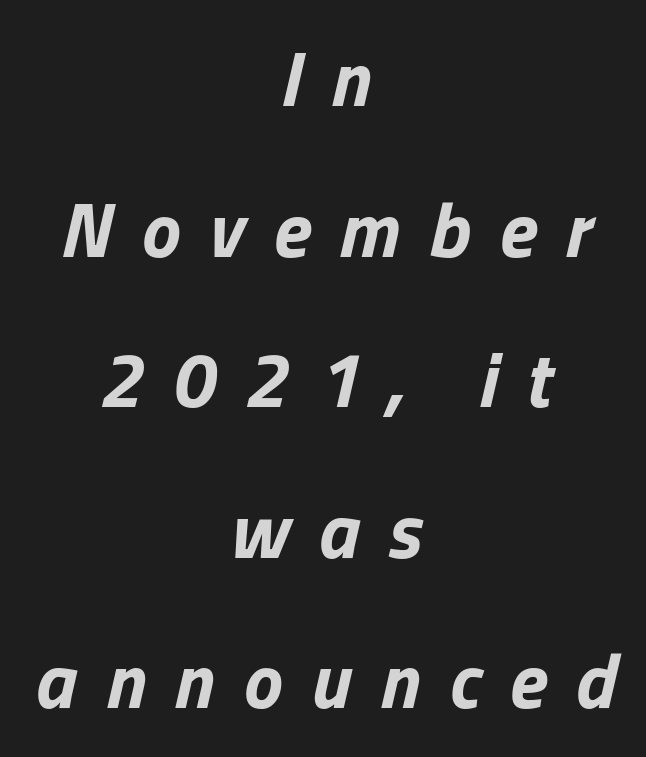
Visually the block forms a symmetrical silhouette, jagged on both flanks. Look at the stroke-to-counter ratio: heavy, a bold. Honestly, the letter spacing is so wide it's the main thing you notice. Do the characters align in a grid? No, the font is proportional.
